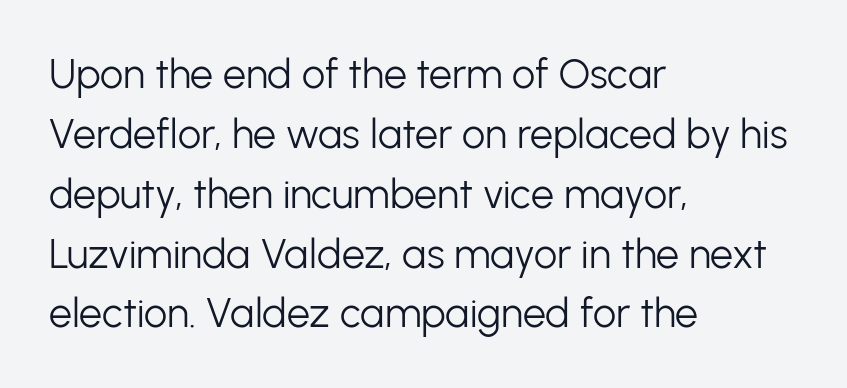
The image shows 41 px light sans-serif type, upright; set left-aligned, normal line spacing (1.46x), normal letter spacing, not underlined; low stroke contrast and a medium x-height.
